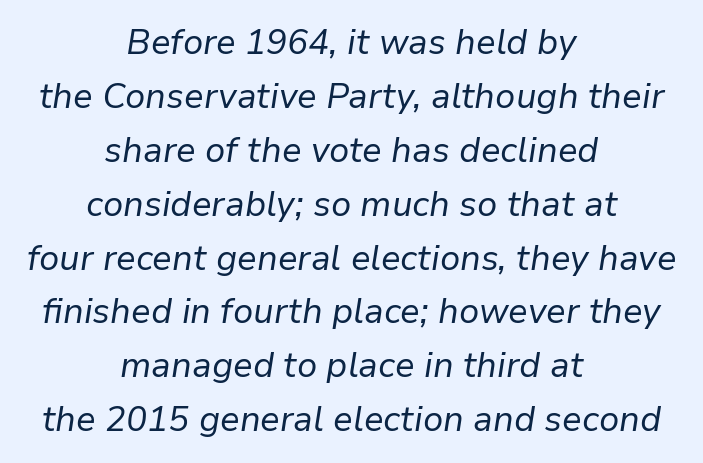
The rendering uses a moderate line-height, typical for paragraphs. A centered setting, common on invitations and titles, is used for this passage. Type without underlining. The letters advance in unequal steps, a hallmark of proportional type. It's the slanting kind of type.
